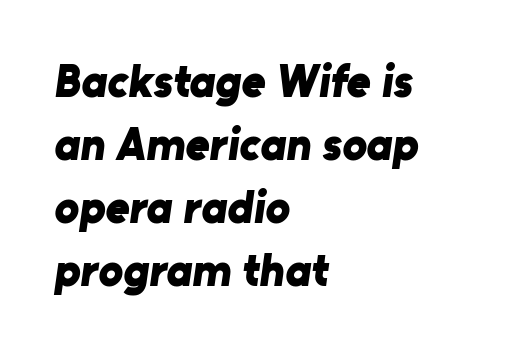
Each new line begins a customary step beneath the previous one. What stands out about the letter spacing? Nothing — it is the standard amount. The words here are not underlined. Leftover space on each line is placed entirely after the last word.
